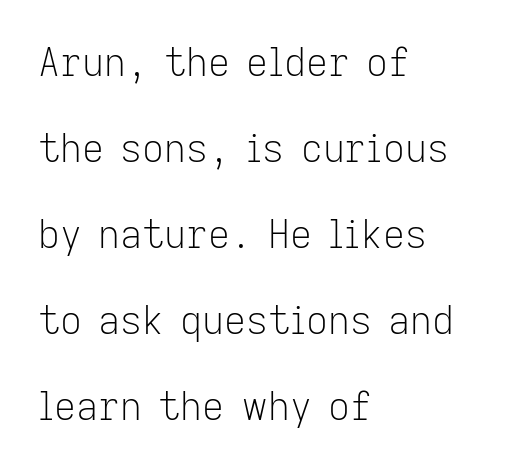
Letters have the restrained weight of plain body copy at most. Here the glyphs are tracked normally, forming tight word shapes. One glance says open: line gaps are wider than usual. This rendering employs a face without finishing strokes, i.e., a sans-serif. The lettering holds an erect, upright posture throughout. A student would call this left alignment; a typographer would say flush left, rag right.
